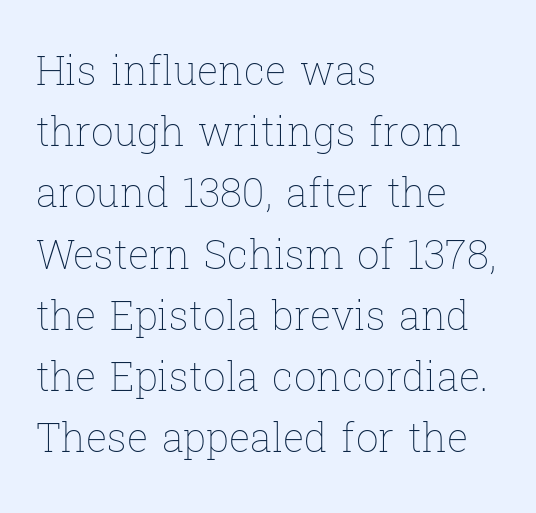
{"italic": "no", "bold": "no", "weight": "thin", "width": "normal", "stroke_contrast": "low", "x_height": "medium", "monospaced": "no", "underline": "no", "align": "left", "line_spacing": "normal", "line_spacing_ratio": 1.53, "letter_spacing": "normal", "letter_spacing_em": 0.0, "glyph_px": 40}
